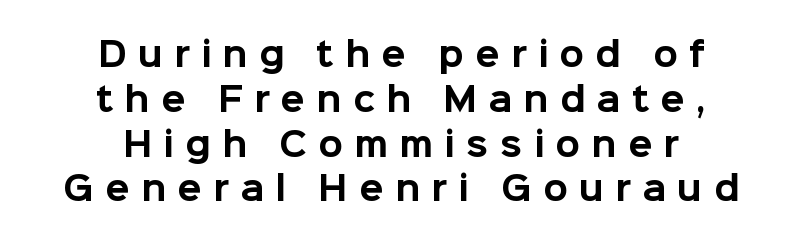
Q: Is the text bold? A: Yes.
Q: Is the text italic (slanted)? A: No, it is upright.
Q: Is the typeface a serif or a sans-serif typeface? A: Sans-serif.
Q: Is the text underlined? A: No.
Q: How is the paragraph aligned? A: Centered.
Q: Is the spacing between letters normal or unusually wide? A: Unusually wide.
Q: Is the spacing between lines tight, normal or loose? A: Normal.
Q: Width (condensed, normal, or wide)? A: Normal.
Q: Stroke contrast? A: Low.
Q: x-height? A: Medium.
Q: Monospaced? A: No.
